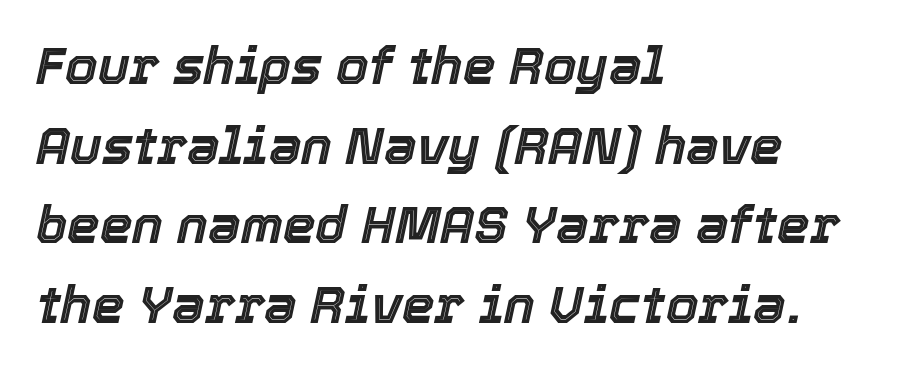
The image shows 52 px text type, italic (leaning right); set left-aligned, normal line spacing (1.53x), normal letter spacing, not underlined; a medium x-height.
